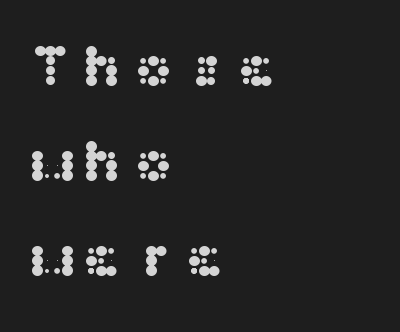
The specimen omits any rule beneath the text block's lines. A typesetter would call this leading conventional body-copy spacing. The letters carry no serifs — their stems end cleanly without finishing strokes. Designer's note — italics off, roman on. Alignment: flush left.
